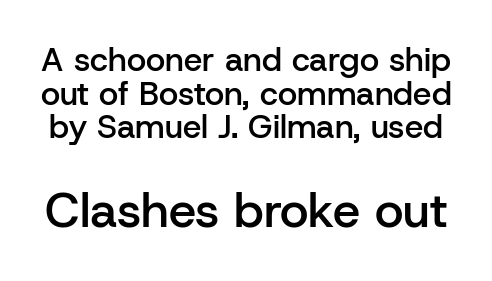
In terms of letterform style, serifs are entirely absent. The second block has been scaled up relative to the first. The face used here is proportionally spaced, like ordinary book or web type. These lines keep a tight, regular rhythm from letter to letter.
